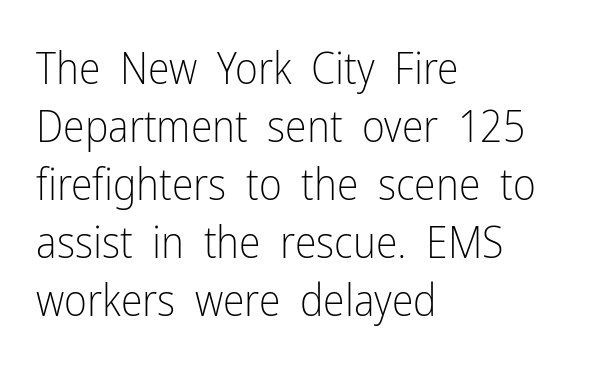
The image shows 44 px light, condensed sans-serif type, upright; set left-aligned, normal line spacing (1.32x), normal letter spacing, not underlined; low stroke contrast and a medium x-height.
